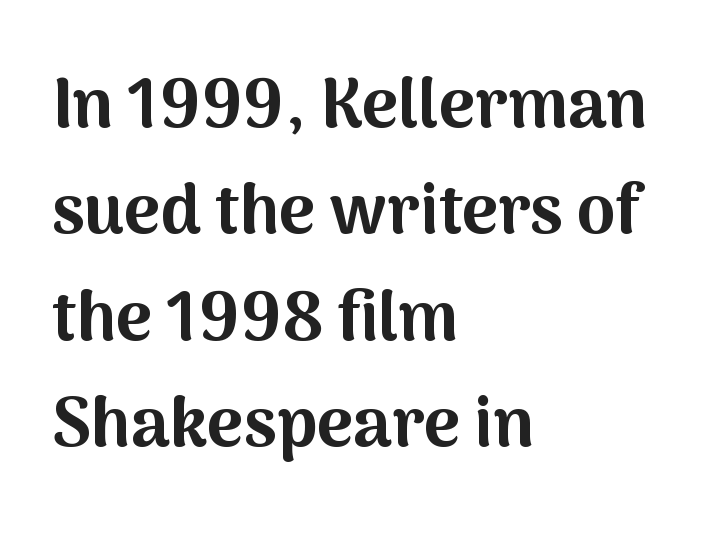
The image shows 69 px bold sans-serif type, upright; set left-aligned, normal line spacing (1.54x), normal letter spacing, not underlined; medium stroke contrast and a medium x-height.
